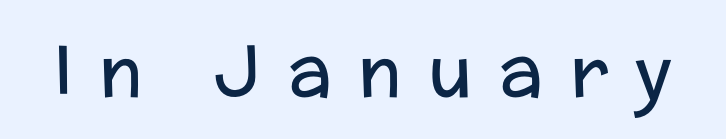
{"serif": "no", "italic": "no", "bold": "no", "weight": "regular", "width": "normal", "stroke_contrast": "low", "x_height": "medium", "monospaced": "no", "underline": "no", "letter_spacing": "wide", "letter_spacing_em": 0.37, "glyph_px": 71}
